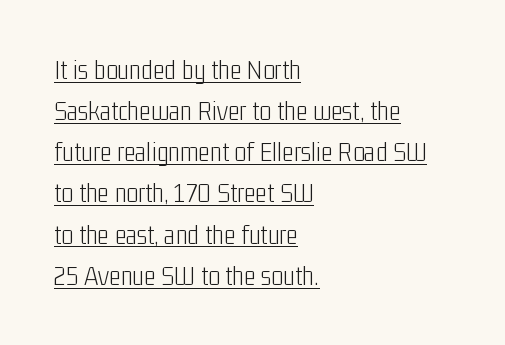
Regarding serifs, this sample does without them. Weight: in the light-to-regular range. This rendering features underlined lettering. Style check: upright.
